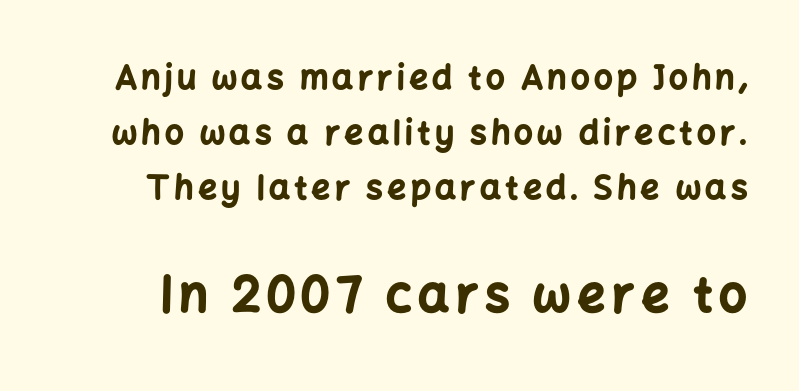
This sample keeps an unexceptional amount of space between lines. The type sits square on the baseline with zero lean. Nope, no serifs anywhere on these letters. Each letter keeps its own natural width here, so spacing adapts to shape. The face used here has the dense, thick strokes of a bold.
